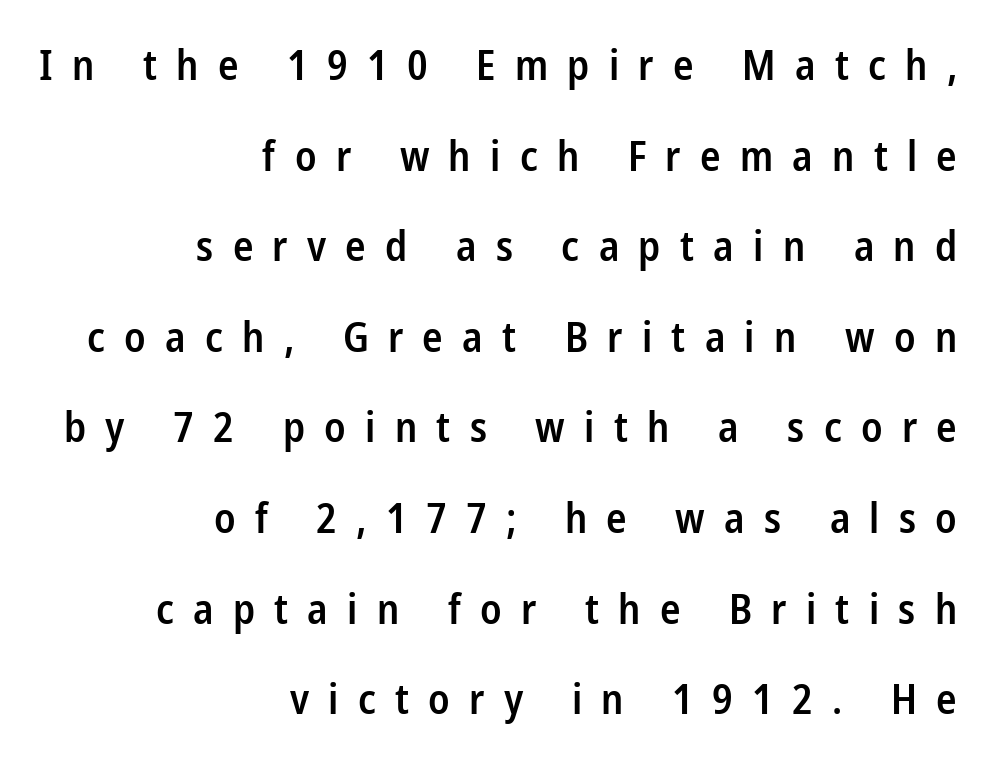
Q: Is the text bold? A: Semi-bold.
Q: Is the text italic (slanted)? A: No, it is upright.
Q: Is the typeface a serif or a sans-serif typeface? A: Sans-serif.
Q: Is the text underlined? A: No.
Q: How is the paragraph aligned? A: Right-aligned.
Q: Is the spacing between letters normal or unusually wide? A: Unusually wide.
Q: Is the spacing between lines tight, normal or loose? A: Loose.
Q: Width (condensed, normal, or wide)? A: Condensed.
Q: Stroke contrast? A: Low.
Q: x-height? A: Medium.
Q: Monospaced? A: No.
